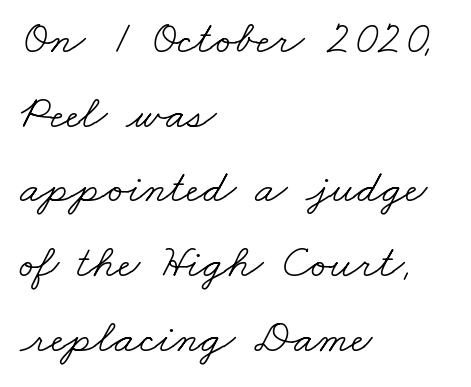
The image shows 47 px light, wide serif type; set left-aligned, normal line spacing (1.59x), normal letter spacing, not underlined; low stroke contrast and a small x-height.
